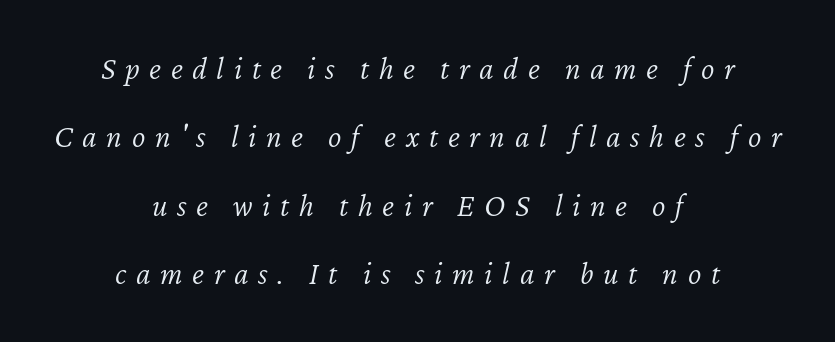
Q: Is the text bold? A: No.
Q: Is the text italic (slanted)? A: Yes, it leans right by about 12 degrees.
Q: Is the text underlined? A: No.
Q: How is the paragraph aligned? A: Centered.
Q: Is the spacing between letters normal or unusually wide? A: Unusually wide.
Q: Is the spacing between lines tight, normal or loose? A: Loose.
Q: Width (condensed, normal, or wide)? A: Normal.
Q: Stroke contrast? A: Low.
Q: x-height? A: Medium.
Q: Monospaced? A: No.
